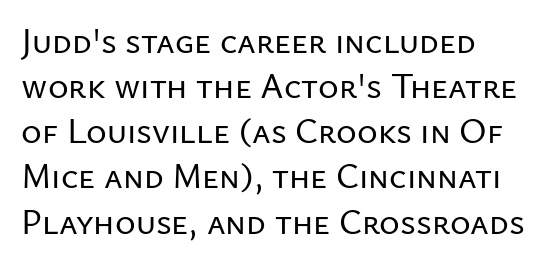
Q: Is the text italic (slanted)? A: No, it is upright.
Q: Is the typeface a serif or a sans-serif typeface? A: Sans-serif.
Q: Is the text underlined? A: No.
Q: Is the spacing between letters normal or unusually wide? A: Normal.
Q: Is the spacing between lines tight, normal or loose? A: Normal.
Q: Width (condensed, normal, or wide)? A: Normal.
Q: Stroke contrast? A: Low.
Q: x-height? A: Medium.
Q: Monospaced? A: No.
